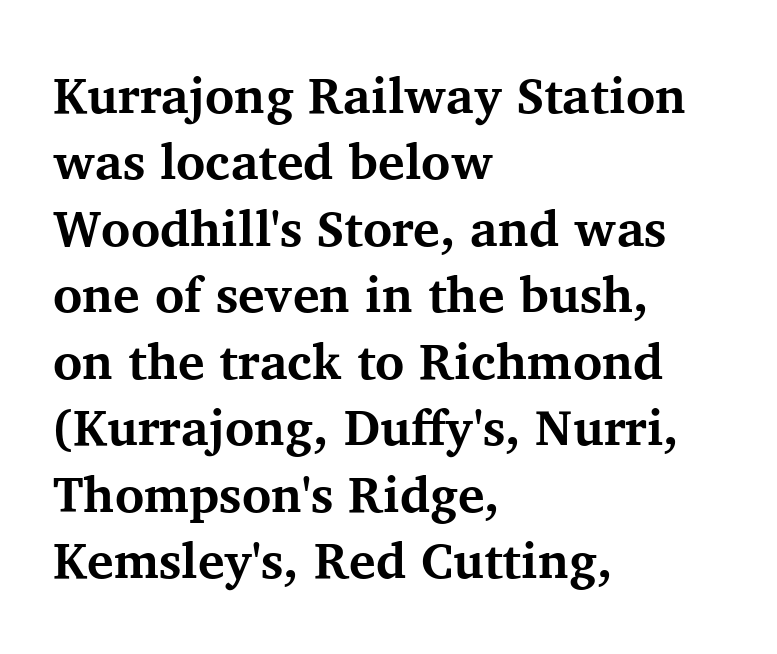
Q: Is the text bold? A: Yes.
Q: Is the text italic (slanted)? A: No, it is upright.
Q: Is the typeface a serif or a sans-serif typeface? A: Serif.
Q: Is the text underlined? A: No.
Q: How is the paragraph aligned? A: Left-aligned.
Q: Is the spacing between letters normal or unusually wide? A: Normal.
Q: Is the spacing between lines tight, normal or loose? A: Normal.
Q: Width (condensed, normal, or wide)? A: Normal.
Q: Stroke contrast? A: Medium.
Q: x-height? A: Medium.
Q: Monospaced? A: No.
